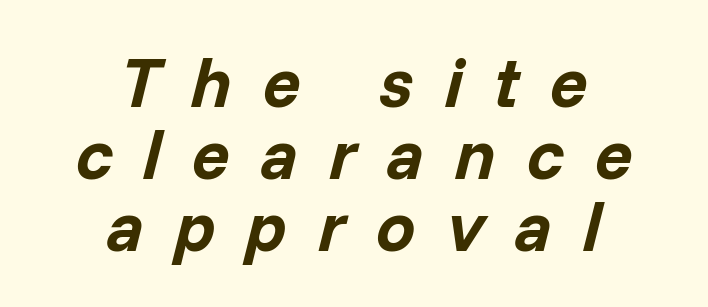
Q: Is the text bold? A: Yes.
Q: Is the text italic (slanted)? A: Yes, it leans right by about 14 degrees.
Q: Is the text underlined? A: No.
Q: How is the paragraph aligned? A: Centered.
Q: Is the spacing between letters normal or unusually wide? A: Unusually wide.
Q: Is the spacing between lines tight, normal or loose? A: Tight.
Q: Width (condensed, normal, or wide)? A: Normal.
Q: Stroke contrast? A: Low.
Q: x-height? A: Medium.
Q: Monospaced? A: No.
